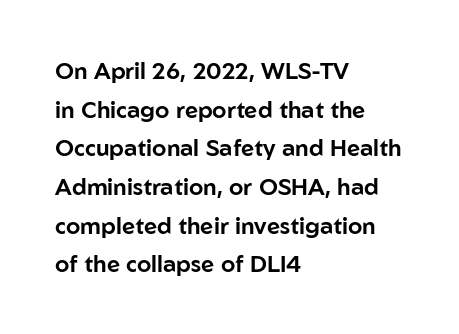
{"italic": "no", "underline": "no", "align": "left", "line_spacing": "normal", "line_spacing_ratio": 1.68, "letter_spacing": "normal", "letter_spacing_em": 0.0, "glyph_px": 23}
